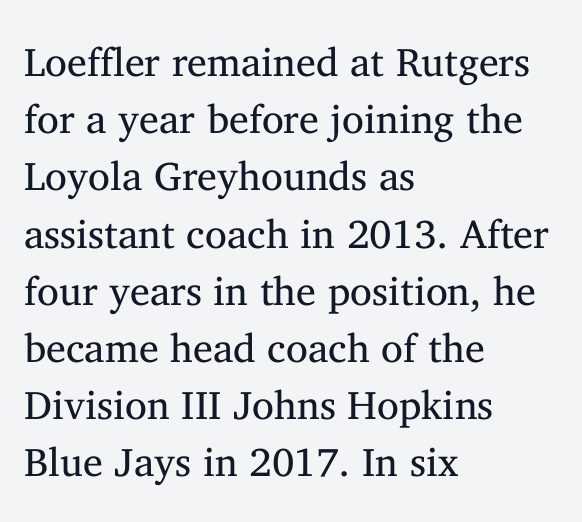
{"serif": "yes", "italic": "no", "bold": "no", "weight": "regular", "width": "normal", "stroke_contrast": "medium", "x_height": "medium", "monospaced": "no", "underline": "no", "align": "left", "line_spacing": "normal", "line_spacing_ratio": 1.43, "letter_spacing": "normal", "letter_spacing_em": 0.0, "glyph_px": 40}
